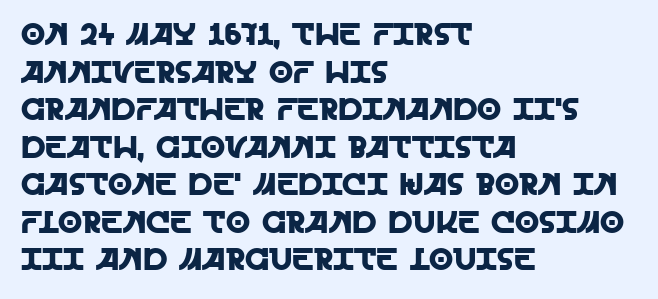
The image shows 31 px sans-serif type, upright; set left-aligned, line spacing 1.21x, normal letter spacing, not underlined; a large x-height.
